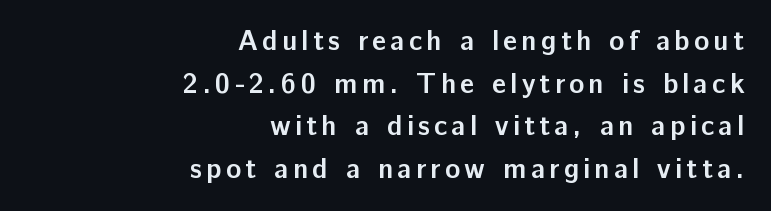
{"serif": "no", "italic": "no", "bold": "yes", "weight": "semibold", "width": "normal", "stroke_contrast": "low", "x_height": "medium", "monospaced": "no", "underline": "no", "align": "right", "line_spacing": "normal", "line_spacing_ratio": 1.52, "glyph_px": 28}
